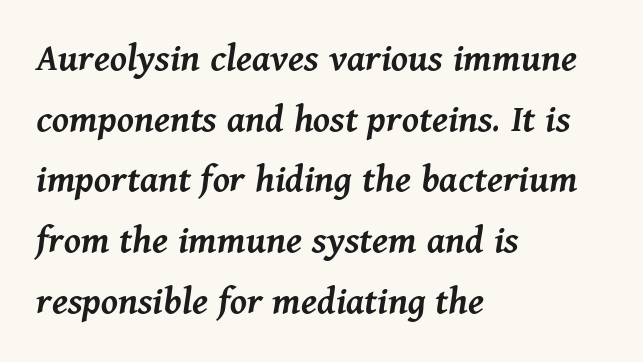
The face used here is proportionally spaced, like ordinary book or web type. The lines are quadded left. Compared with ordinary roman type, these characters are visibly tilted. A semibold gives these letters moderate extra thickness, short of bold.
